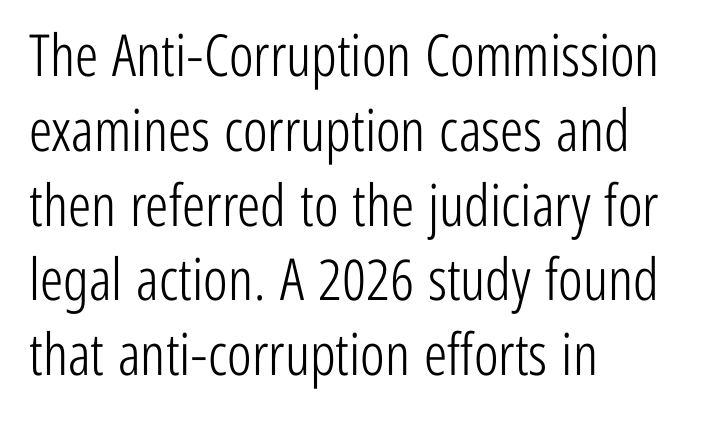
{"serif": "no", "italic": "no", "bold": "no", "weight": "light", "width": "condensed", "stroke_contrast": "low", "x_height": "medium", "monospaced": "no", "underline": "no", "align": "left", "line_spacing": "normal", "line_spacing_ratio": 1.29, "letter_spacing": "normal", "letter_spacing_em": 0.0, "glyph_px": 58}
